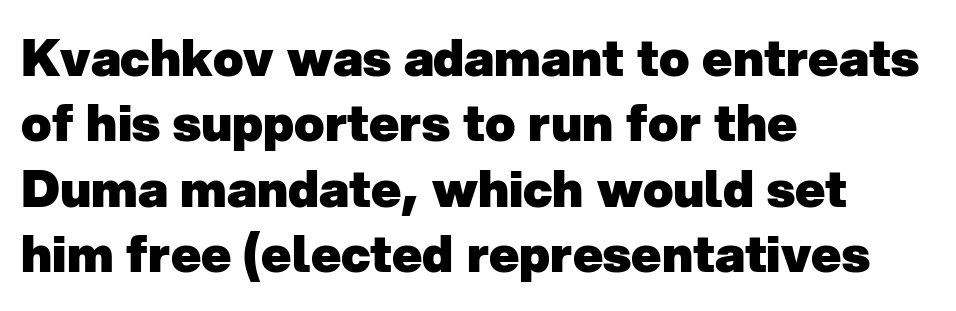
Grotesque or geometric, the face here clearly has no serifs. Compared with a centered layout, this one pins lines to the left instead. You could call the tracking neutral — neither tight nor loose. The space beneath each line is pristine and unruled. Each letter keeps its own natural width here, so spacing adapts to shape. A typesetter would call this leading conventional body-copy spacing.
